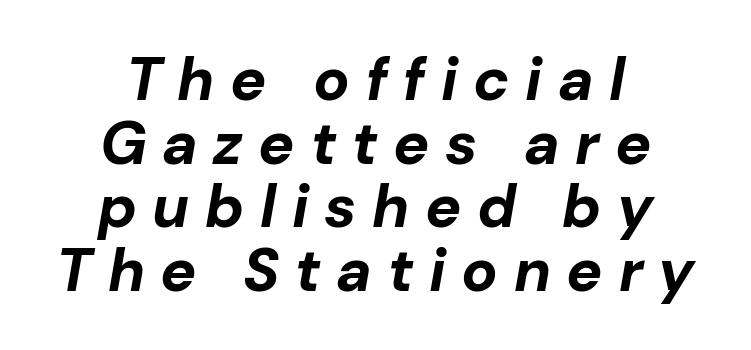
This is oblique type, the kind used for emphasis or titles. The compositor balanced each line on the midline. Proportional: the letters do not fall into vertical columns. Vertically, the passage feels compressed, each row crowding the next. In terms of letterspacing, this is a distinctly airy, spread setting. Plain, unruled lines of type.
